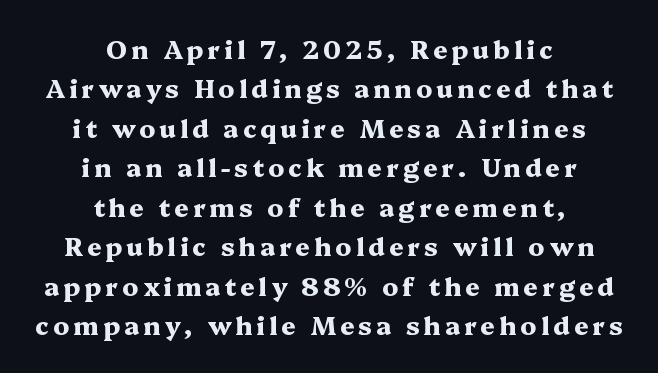
A full-strength bold gives these letters their thick strokes. Tall strokes in this sample are plumb rather than angled. Descenders are the only things crossing below the line. Regular leading.
